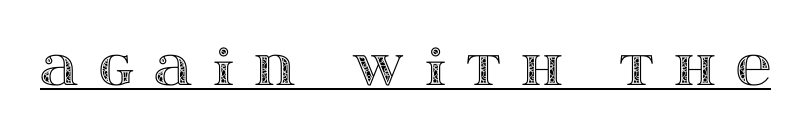
{"italic": "no", "width": "wide", "x_height": "large", "monospaced": "no", "underline": "yes", "letter_spacing": "wide", "letter_spacing_em": 0.41, "glyph_px": 49}
